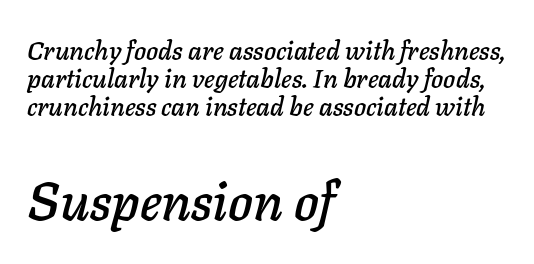
{"italic": "yes", "lean": "right", "slant_degrees": 11, "width": "normal", "stroke_contrast": "low", "x_height": "medium", "monospaced": "no", "underline": "no", "align": "left", "line_spacing": "tight", "line_spacing_ratio": 1.08, "letter_spacing": "normal", "letter_spacing_em": 0.0, "larger_block": "second", "size_ratio": 2.04, "glyph_px": 53}
